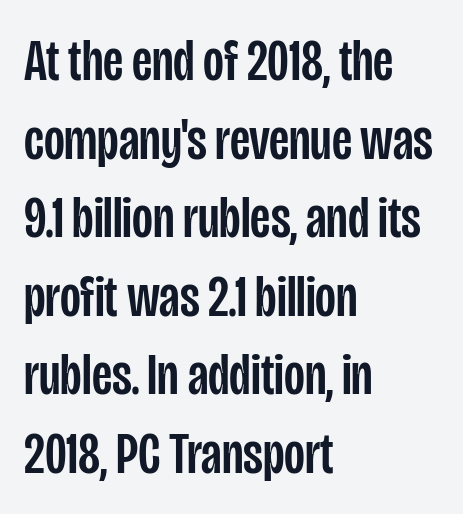
The type family on display is of the sans-serif kind. When letters stand straight like this, we call the style roman or upright. This rendering uses left alignment, leaving the right contour irregular. Spacing between characters is what you'd get straight out of the box. The passage shown stacks its lines at a standard gap. Character widths vary here, with narrow letters taking less room than wide ones.
